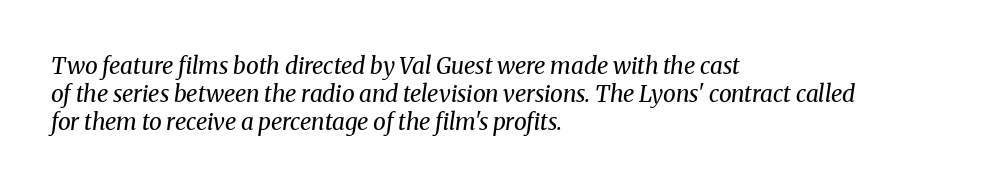
{"italic": "yes", "lean": "right", "slant_degrees": 8, "bold": "no", "underline": "no", "align": "left", "line_spacing_ratio": 1.21, "letter_spacing": "normal", "letter_spacing_em": 0.0, "glyph_px": 23}
